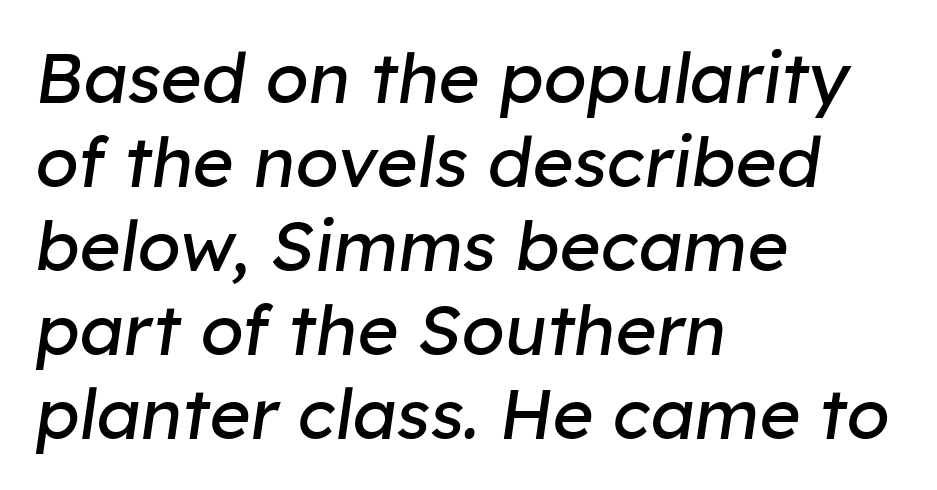
Q: Is the text bold? A: No.
Q: Is the text italic (slanted)? A: Yes, it leans right by about 8 degrees.
Q: Is the text underlined? A: No.
Q: How is the paragraph aligned? A: Left-aligned.
Q: Is the spacing between letters normal or unusually wide? A: Normal.
Q: Width (condensed, normal, or wide)? A: Normal.
Q: Stroke contrast? A: Low.
Q: x-height? A: Medium.
Q: Monospaced? A: No.
